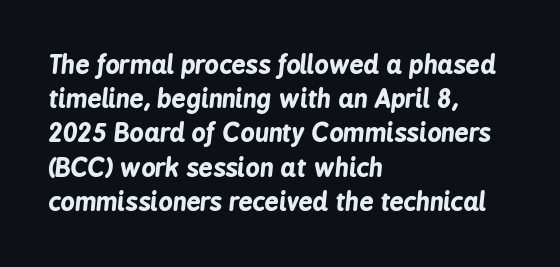
{"italic": "yes", "lean": "right", "slant_degrees": 6, "bold": "yes", "underline": "no", "align": "left", "line_spacing": "normal", "line_spacing_ratio": 1.37, "letter_spacing": "normal", "letter_spacing_em": 0.0, "glyph_px": 25}
